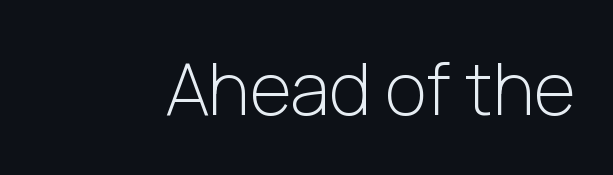
{"serif": "no", "italic": "no", "bold": "no", "weight": "light", "width": "normal", "stroke_contrast": "low", "x_height": "medium", "monospaced": "no", "underline": "no", "letter_spacing": "normal", "letter_spacing_em": 0.0, "glyph_px": 72}
